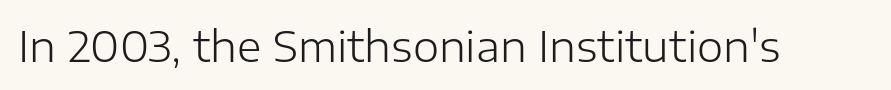
The image shows 42 px light sans-serif type, upright; set normal letter spacing, not underlined; low stroke contrast and a medium x-height.
